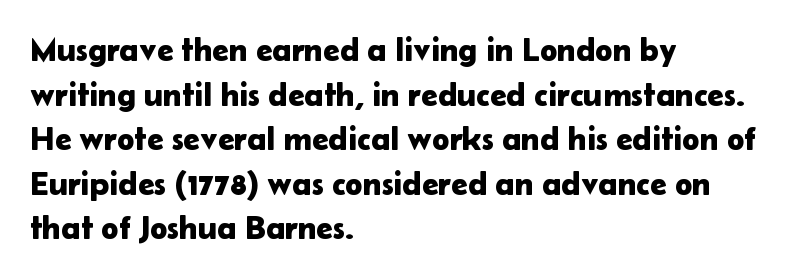
Q: Is the text italic (slanted)? A: No, it is upright.
Q: Is the typeface a serif or a sans-serif typeface? A: Sans-serif.
Q: Is the text underlined? A: No.
Q: How is the paragraph aligned? A: Left-aligned.
Q: Is the spacing between letters normal or unusually wide? A: Normal.
Q: Is the spacing between lines tight, normal or loose? A: Normal.
Q: Width (condensed, normal, or wide)? A: Normal.
Q: Stroke contrast? A: Low.
Q: x-height? A: Medium.
Q: Monospaced? A: No.
